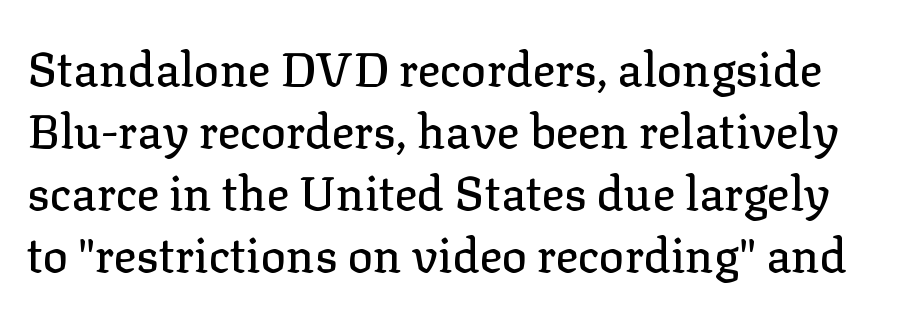
Q: Is the text italic (slanted)? A: No, it is upright.
Q: Is the typeface a serif or a sans-serif typeface? A: Serif.
Q: Is the text underlined? A: No.
Q: Is the spacing between letters normal or unusually wide? A: Normal.
Q: Is the spacing between lines tight, normal or loose? A: Normal.
Q: Width (condensed, normal, or wide)? A: Normal.
Q: Stroke contrast? A: Low.
Q: x-height? A: Medium.
Q: Monospaced? A: No.
